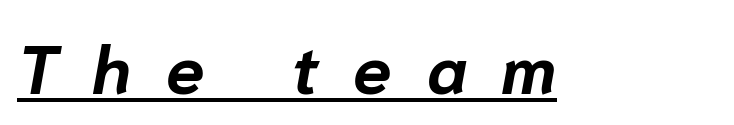
Q: Is the text bold? A: Yes.
Q: Is the text italic (slanted)? A: Yes, it leans right by about 10 degrees.
Q: Is the text underlined? A: Yes.
Q: Is the spacing between letters normal or unusually wide? A: Unusually wide.
Q: Width (condensed, normal, or wide)? A: Normal.
Q: Stroke contrast? A: Low.
Q: x-height? A: Medium.
Q: Monospaced? A: No.
